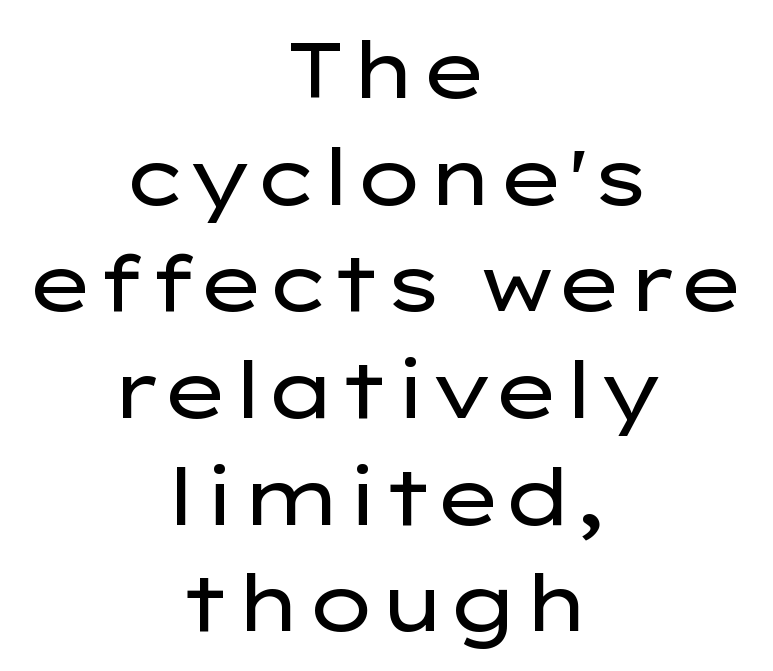
{"serif": "no", "italic": "no", "bold": "no", "weight": "regular", "width": "wide", "stroke_contrast": "low", "x_height": "medium", "monospaced": "no", "underline": "no", "align": "center", "line_spacing": "normal", "line_spacing_ratio": 1.35, "letter_spacing": "normal", "letter_spacing_em": 0.0, "glyph_px": 79}
